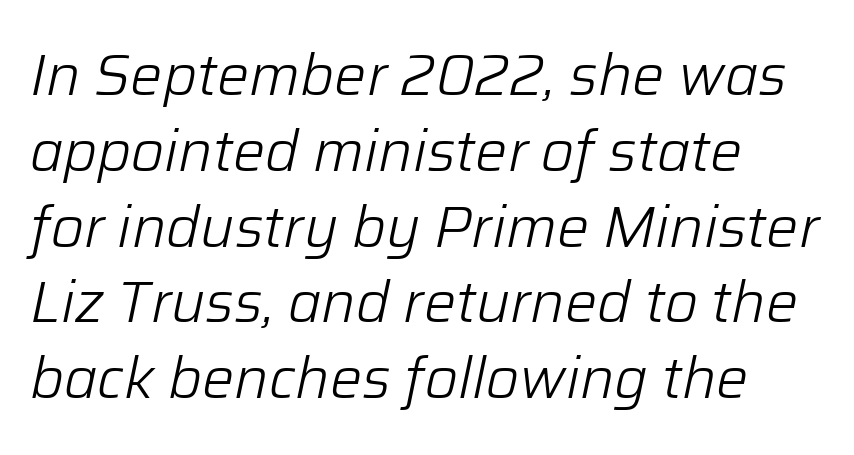
Nobody drew a line under any word here. The face looks like a standard text weight, possibly lighter. Observe the ordinary spacing: letters are neighbours, not strangers. Here the designer chose a conventional face with non-uniform glyph widths. Vertical spacing — default.
